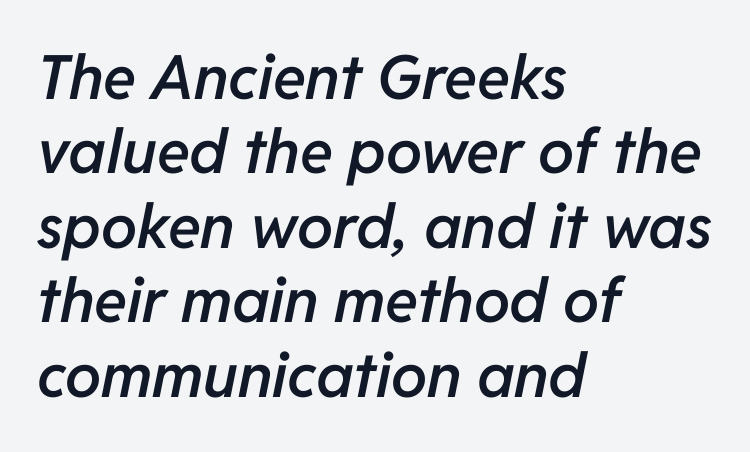
The image shows 61 px semibold type, italic (leaning right); set left-aligned, line spacing 1.22x, normal letter spacing, not underlined; low stroke contrast and a medium x-height.
